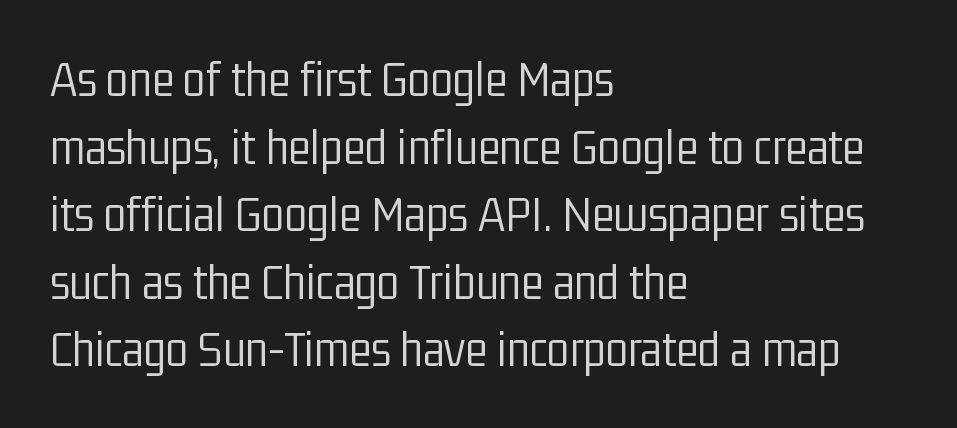
Style check: upright. Bold? No — there's no thickening of the strokes. Each letter keeps its own natural width here, so spacing adapts to shape. Typographically, this falls in the sans-serif category.
